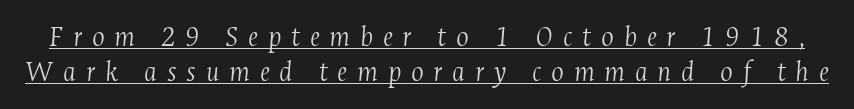
This is serif lettering, the kind often seen in printed books. Underlining? Definitely there. The passage shown is not bold in any degree. Looking at the ascenders, they clearly lean. Looks like regular typesetting: each glyph gets only the width it needs.
